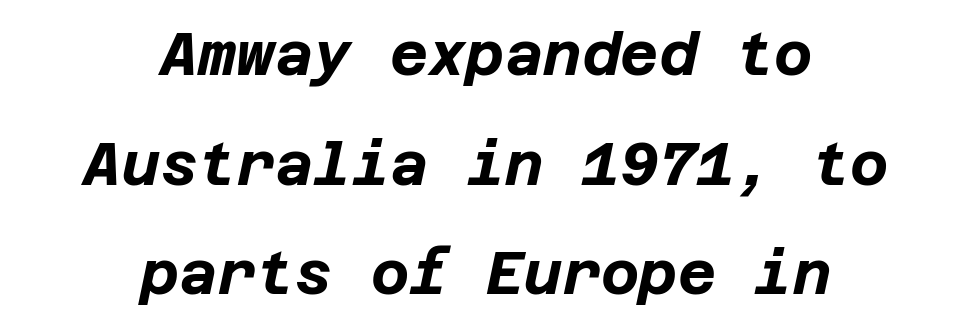
The image shows 59 px bold type, italic (leaning right); set centered, line spacing 1.86x, normal letter spacing, not underlined; low stroke contrast and a large x-height.
